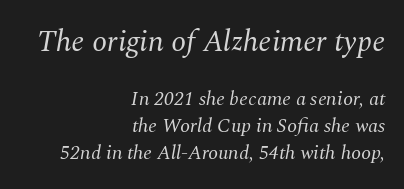
{"serif": "yes", "italic": "yes", "lean": "right", "slant_degrees": 10, "bold": "no", "weight": "regular", "width": "normal", "stroke_contrast": "medium", "x_height": "medium", "monospaced": "no", "underline": "no", "align": "right", "line_spacing": "normal", "line_spacing_ratio": 1.35, "letter_spacing": "normal", "letter_spacing_em": 0.0, "larger_block": "first", "size_ratio": 1.5, "glyph_px": 30}
